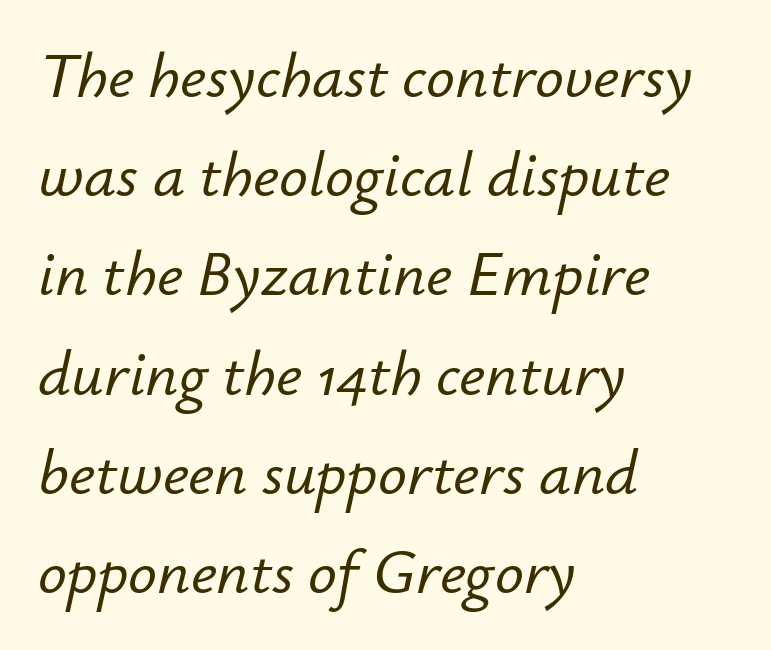
The image shows 64 px text type, italic (leaning right); set left-aligned, normal line spacing (1.55x), normal letter spacing, not underlined; low stroke contrast and a small x-height.
